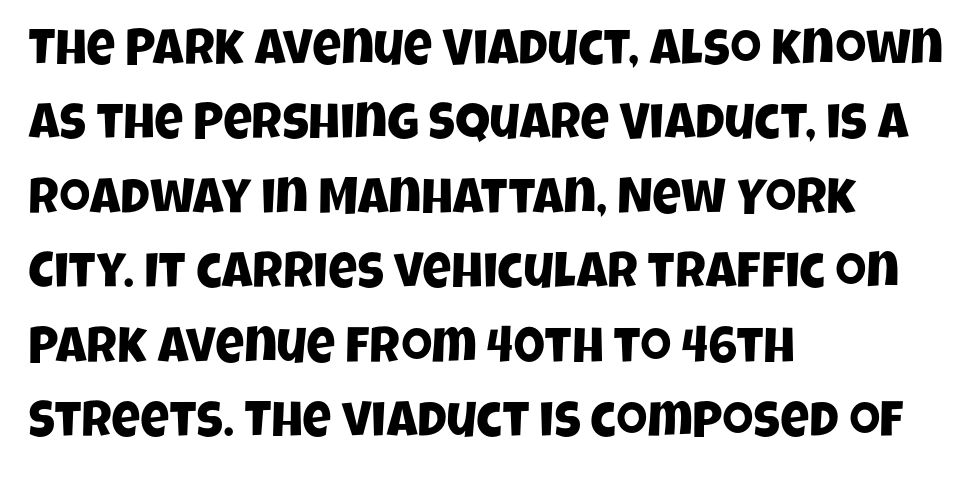
Serifs: no, the terminals of the letterforms are clean. What's the leading like? Ordinary, nothing unusual. The line texture is even and compact thanks to regular tracking. The glyphs are unaccompanied by any horizontal stroke below them. Where is the straight margin? On the left.
